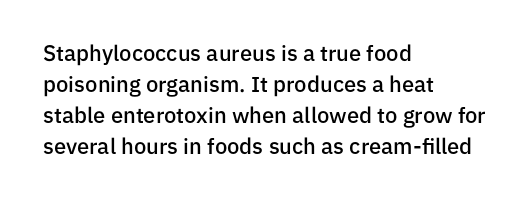
Does extra space separate the letters? No, they use regular spacing. Italic? Not at all — the glyphs are vertical. Notice how the passage keeps a crisp vertical edge on the left only. In terms of leading, this rendering sits right in the middle.
